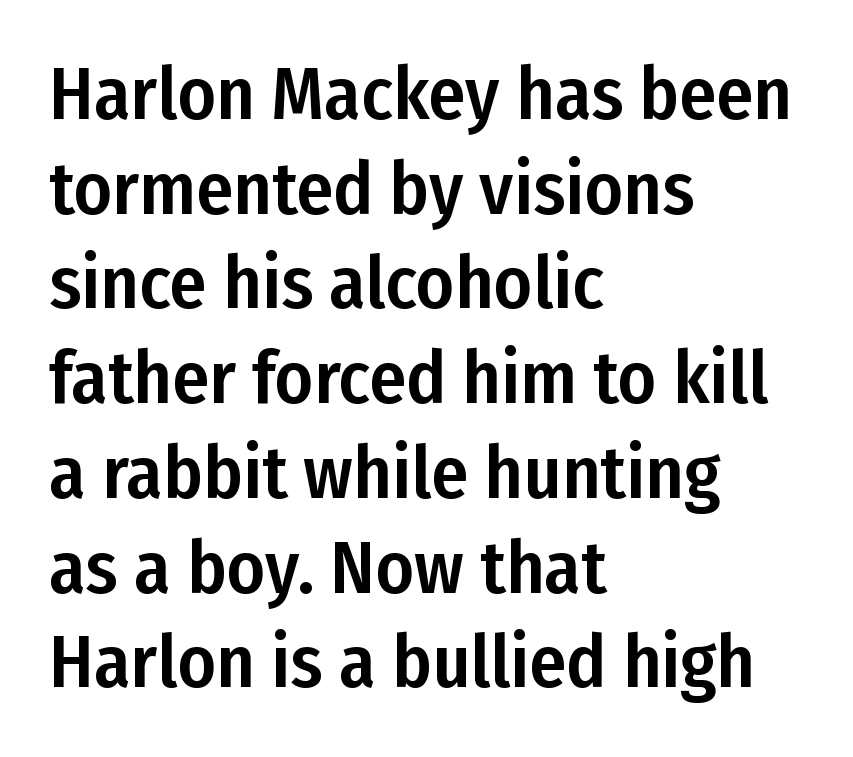
The compositor pushed each line to the left boundary. Each row of text sits above clean, open space. Compared with typical paragraphs, the rows here are spaced about the same. Observe the absence of serifs on each vertical stroke in this sample. Here the designer chose a conventional face with non-uniform glyph widths. Italic: no, the glyphs are upright roman.
